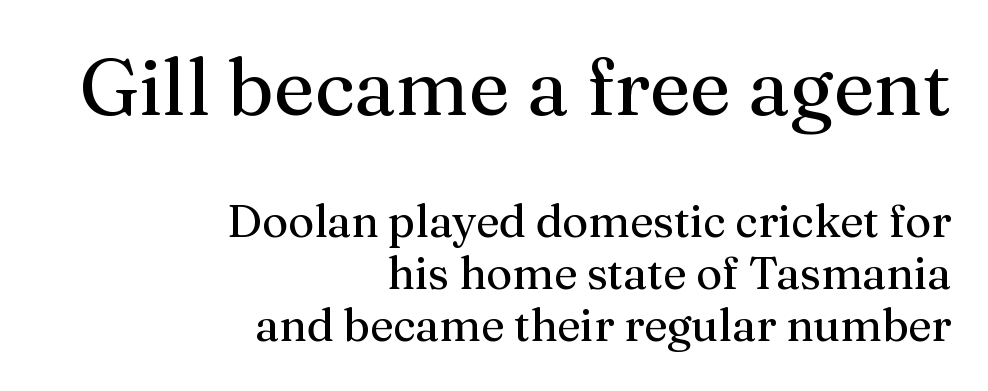
{"serif": "yes", "italic": "no", "bold": "no", "weight": "regular", "width": "normal", "stroke_contrast": "medium", "x_height": "medium", "monospaced": "no", "underline": "no", "align": "right", "line_spacing_ratio": 1.16, "letter_spacing": "normal", "letter_spacing_em": 0.0, "larger_block": "first", "size_ratio": 1.76, "glyph_px": 79}
